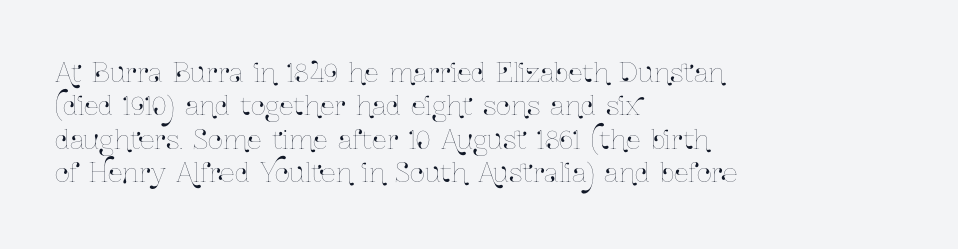
The image shows 26 px text type, upright; set left-aligned, normal line spacing (1.28x), normal letter spacing, not underlined.
